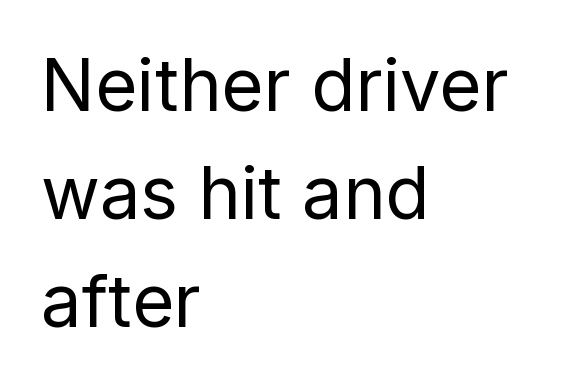
Q: Is the text bold? A: No.
Q: Is the text italic (slanted)? A: No, it is upright.
Q: Is the typeface a serif or a sans-serif typeface? A: Sans-serif.
Q: Is the text underlined? A: No.
Q: How is the paragraph aligned? A: Left-aligned.
Q: Is the spacing between letters normal or unusually wide? A: Normal.
Q: Is the spacing between lines tight, normal or loose? A: Normal.
Q: Width (condensed, normal, or wide)? A: Normal.
Q: Stroke contrast? A: Low.
Q: x-height? A: Medium.
Q: Monospaced? A: No.
